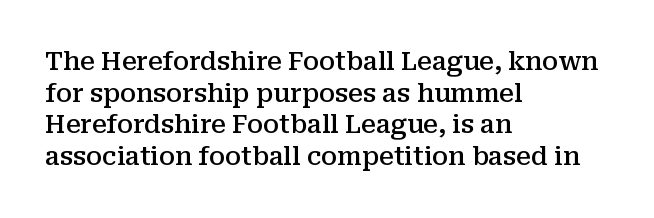
Each row of text sits above clean, open space. Typesetter's note: demi weight, one step under bold. Is the block centered? No — it sits flush against the left margin. Posture: straight, roman, zero tilt. The letterforms sit shoulder to shoulder at normal distance.
